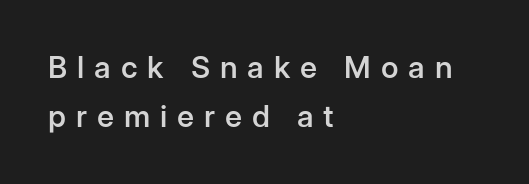
There is plenty of visible air inserted between adjacent glyphs. Each new line begins a customary step beneath the previous one. This is roman type, the default non-slanted kind. The type family on display is of the sans-serif kind. Descenders hang freely into open space. The text block is weighted toward the left margin, trailing off unevenly rightward.
